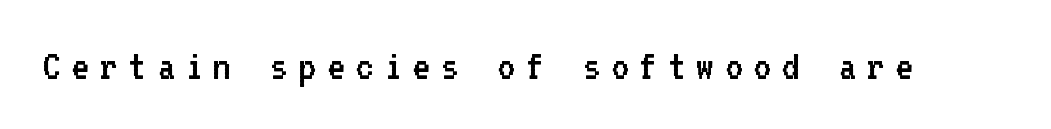
Q: Is the text bold? A: No.
Q: Is the text italic (slanted)? A: No, it is upright.
Q: Is the typeface a serif or a sans-serif typeface? A: Sans-serif.
Q: Is the text underlined? A: No.
Q: Is the spacing between letters normal or unusually wide? A: Unusually wide.
Q: Width (condensed, normal, or wide)? A: Normal.
Q: Stroke contrast? A: Low.
Q: x-height? A: Medium.
Q: Monospaced? A: Yes.
